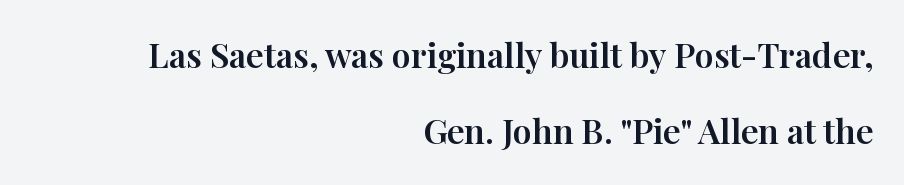
{"serif": "yes", "italic": "no", "width": "normal", "stroke_contrast": "high", "x_height": "medium", "monospaced": "no", "underline": "no", "align": "right", "line_spacing": "loose", "line_spacing_ratio": 2.24, "letter_spacing": "normal", "letter_spacing_em": 0.0, "glyph_px": 34}
